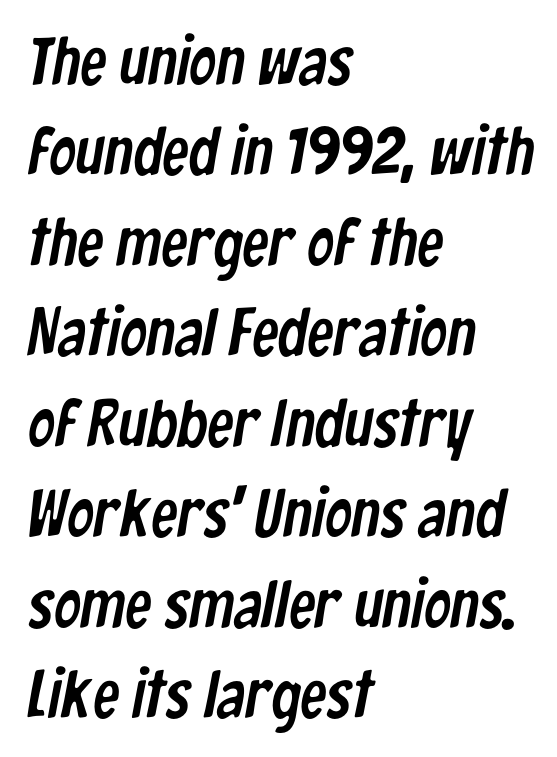
Q: Is the typeface a serif or a sans-serif typeface? A: Sans-serif.
Q: Is the text underlined? A: No.
Q: How is the paragraph aligned? A: Left-aligned.
Q: Is the spacing between letters normal or unusually wide? A: Normal.
Q: Is the spacing between lines tight, normal or loose? A: Normal.
Q: Width (condensed, normal, or wide)? A: Condensed.
Q: Stroke contrast? A: Low.
Q: x-height? A: Medium.
Q: Monospaced? A: No.
